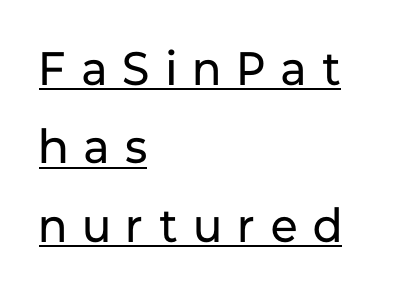
The image shows 47 px regular-weight sans-serif type, upright; set left-aligned, normal line spacing (1.67x), unusually wide letter spacing (+0.35 em), underlined; low stroke contrast and a medium x-height.
